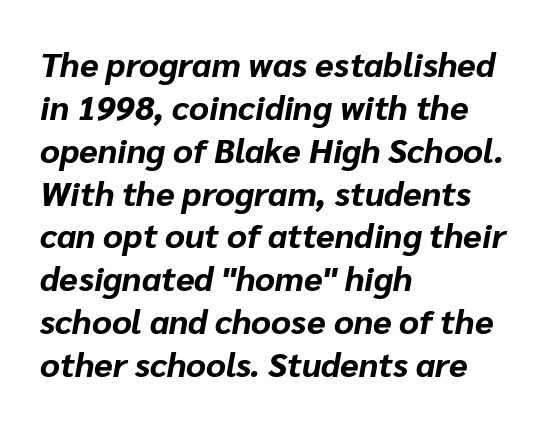
The image shows 34 px bold type, italic (leaning right); set left-aligned, normal line spacing (1.26x), normal letter spacing, not underlined; low stroke contrast and a medium x-height.
